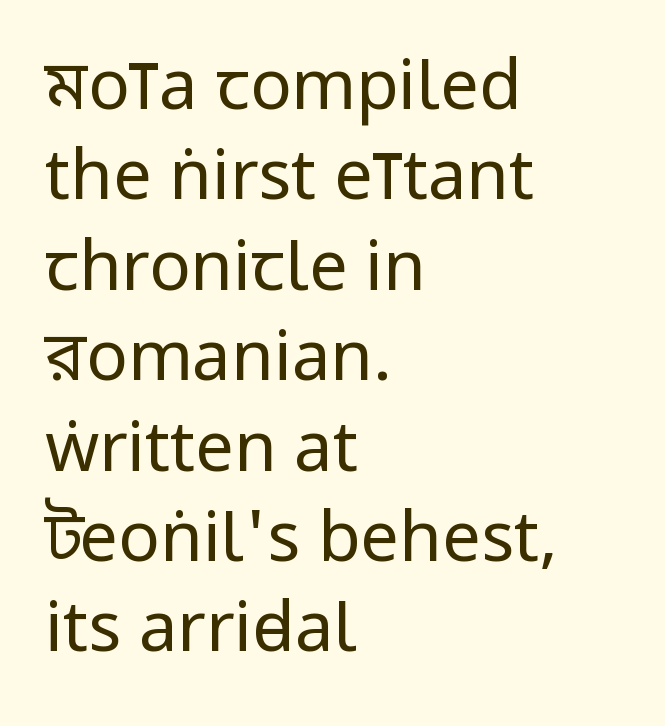
The image shows 69 px regular-weight, condensed sans-serif type, upright; set left-aligned, normal line spacing (1.31x), normal letter spacing, not underlined; low stroke contrast and a large x-height.
